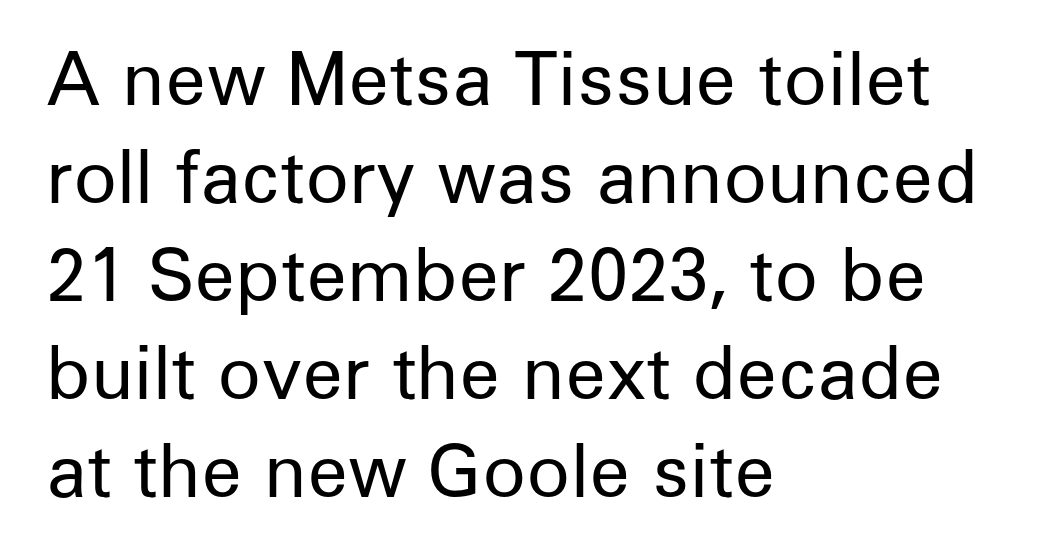
The image shows 72 px regular-weight sans-serif type, upright; set left-aligned, normal line spacing (1.36x), normal letter spacing, not underlined; low stroke contrast and a medium x-height.
